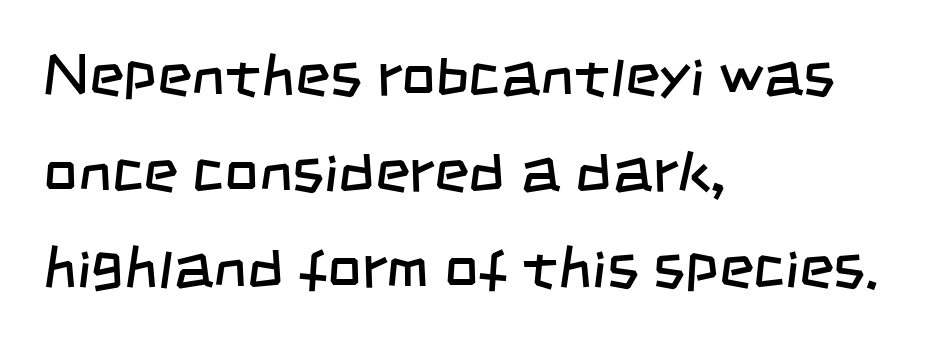
Line starts are locked; line ends wander. The letters carry no serifs — their stems end cleanly without finishing strokes. Anything drawn beneath the words? Only blank space. Character widths vary here, with narrow letters taking less room than wide ones. A typesetter would call this zero additional tracking.
